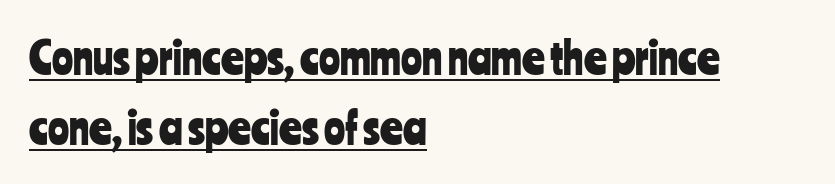
{"serif": "no", "italic": "no", "width": "condensed", "stroke_contrast": "low", "x_height": "medium", "monospaced": "no", "underline": "yes", "align": "left", "line_spacing": "normal", "line_spacing_ratio": 1.59, "letter_spacing": "normal", "letter_spacing_em": 0.0, "glyph_px": 44}
